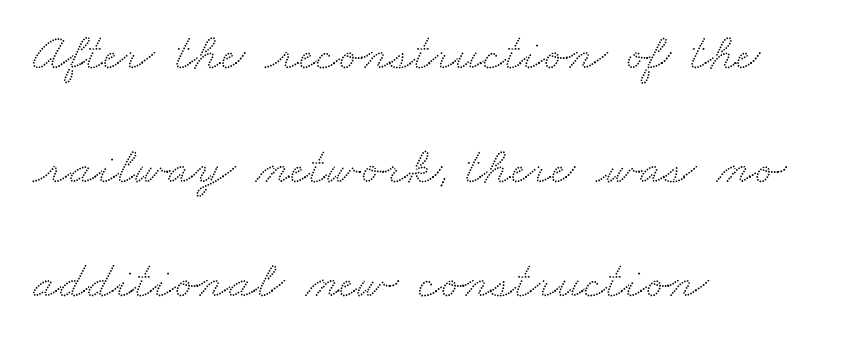
The image shows 52 px wide serif type; set left-aligned, loose line spacing (2.19x), normal letter spacing, not underlined; medium stroke contrast and a small x-height.
